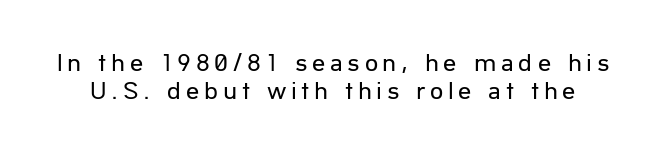
Q: Is the text bold? A: No.
Q: Is the text italic (slanted)? A: No, it is upright.
Q: Is the text underlined? A: No.
Q: Is the spacing between lines tight, normal or loose? A: Tight.
